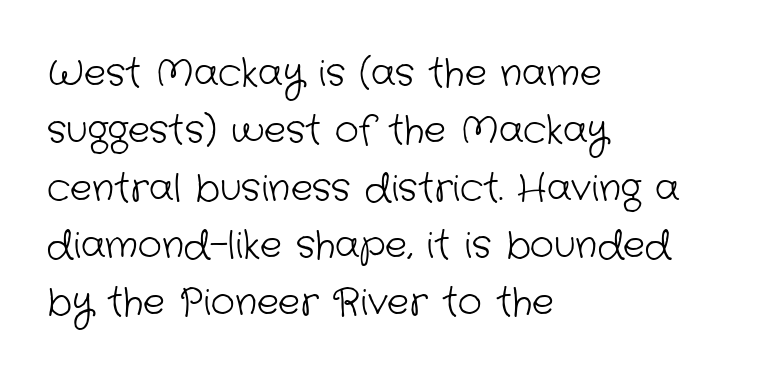
The image shows 37 px light sans-serif type; set left-aligned, normal line spacing (1.55x), normal letter spacing, not underlined; low stroke contrast and a medium x-height.
